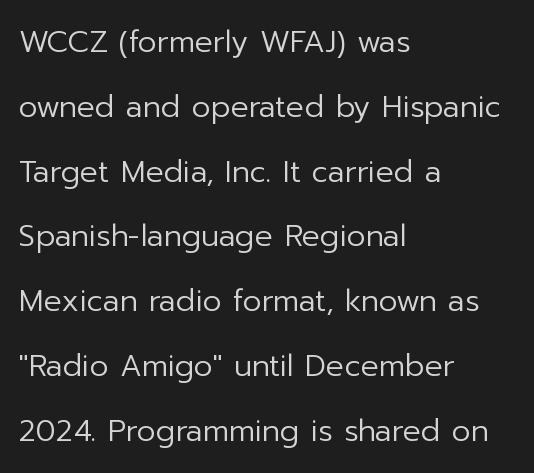
The image shows 30 px regular-weight sans-serif type, upright; set left-aligned, loose line spacing (2.16x), normal letter spacing, not underlined; low stroke contrast and a medium x-height.
